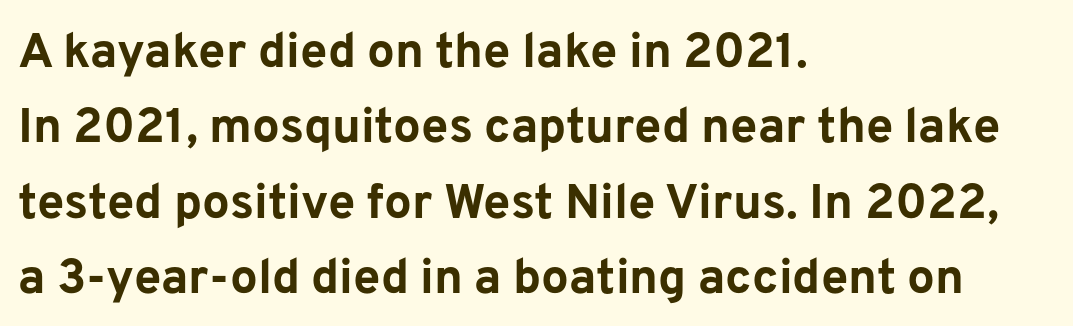
The image shows 49 px bold sans-serif type, upright; set left-aligned, normal line spacing (1.54x), normal letter spacing, not underlined; low stroke contrast and a medium x-height.
